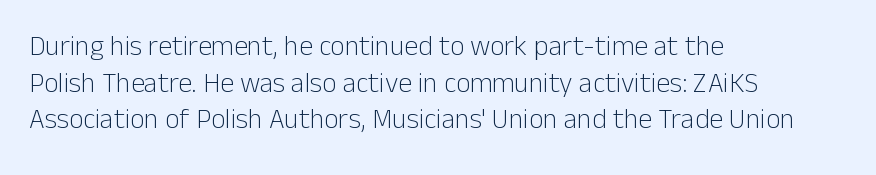
The image shows 28 px light sans-serif type, upright; set left-aligned, normal line spacing (1.31x), normal letter spacing, not underlined; low stroke contrast and a medium x-height.
